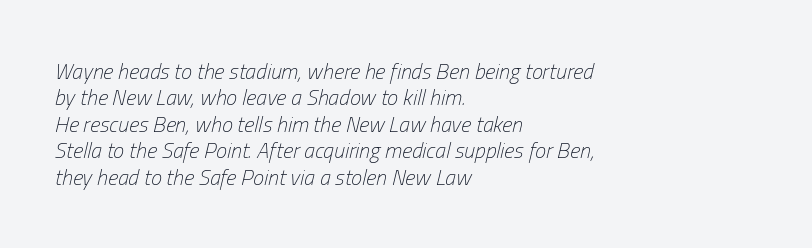
{"italic": "yes", "lean": "right", "slant_degrees": 13, "bold": "no", "underline": "no", "align": "left", "line_spacing_ratio": 1.2, "letter_spacing": "normal", "letter_spacing_em": 0.0, "glyph_px": 22}
